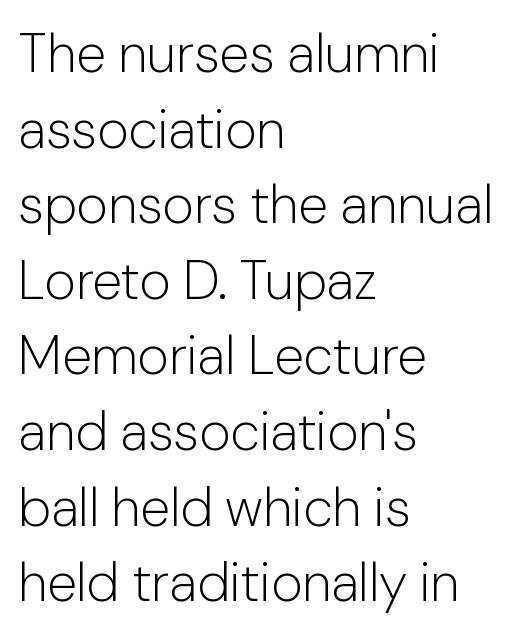
The image shows 54 px light sans-serif type, upright; set left-aligned, normal line spacing (1.4x), normal letter spacing, not underlined; low stroke contrast and a medium x-height.
